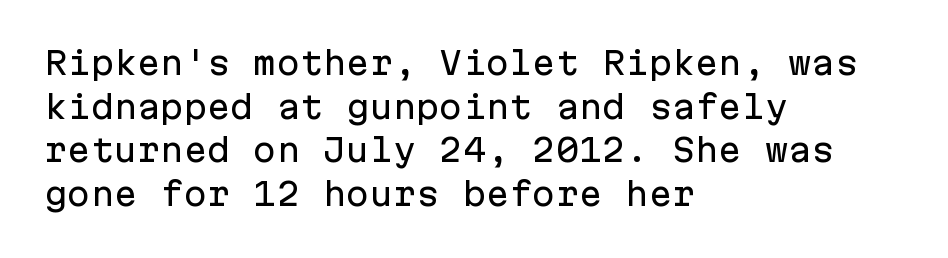
{"serif": "no", "italic": "no", "width": "normal", "stroke_contrast": "low", "x_height": "medium", "monospaced": "yes", "underline": "no", "align": "left", "line_spacing": "normal", "line_spacing_ratio": 1.41, "letter_spacing": "normal", "letter_spacing_em": 0.0, "glyph_px": 31}
